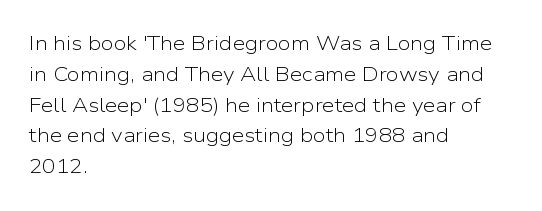
Q: Is the text bold? A: No.
Q: Is the text italic (slanted)? A: No, it is upright.
Q: Is the text underlined? A: No.
Q: How is the paragraph aligned? A: Left-aligned.
Q: Is the spacing between letters normal or unusually wide? A: Normal.
Q: Is the spacing between lines tight, normal or loose? A: Normal.
